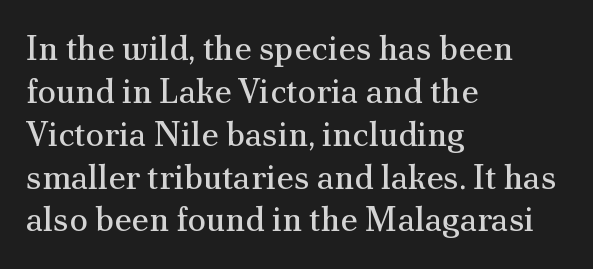
Q: Is the text bold? A: No.
Q: Is the text italic (slanted)? A: No, it is upright.
Q: Is the typeface a serif or a sans-serif typeface? A: Serif.
Q: Is the text underlined? A: No.
Q: How is the paragraph aligned? A: Left-aligned.
Q: Is the spacing between letters normal or unusually wide? A: Normal.
Q: Is the spacing between lines tight, normal or loose? A: Normal.
Q: Width (condensed, normal, or wide)? A: Normal.
Q: Stroke contrast? A: Medium.
Q: x-height? A: Small.
Q: Monospaced? A: No.
